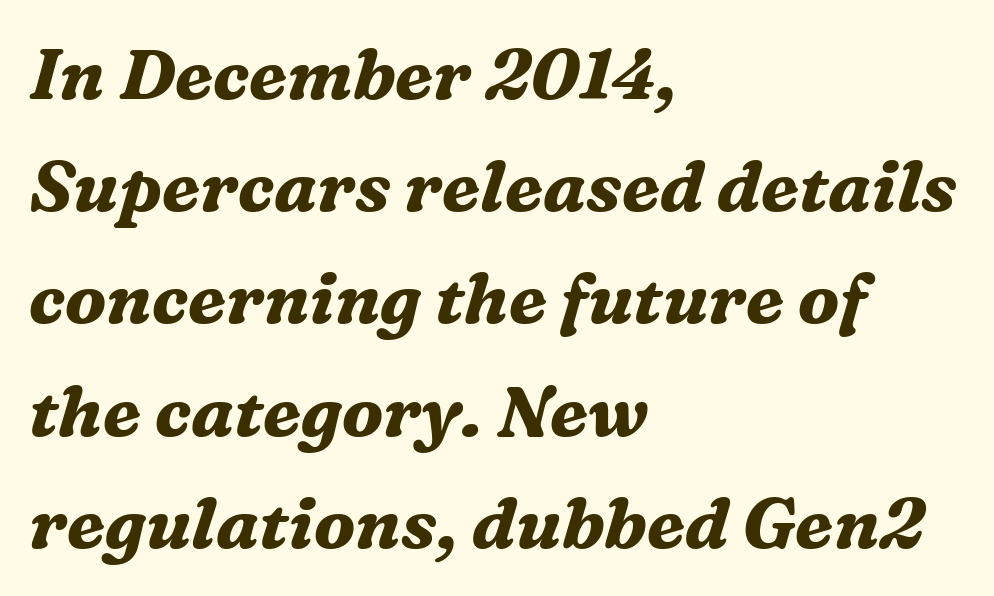
What kind of face is this? One with serifs. Characters follow at the spacing the type designer built in. An italicized treatment has been applied to the whole sample. Stroke thickness is high; the sample reads as a true bold.
